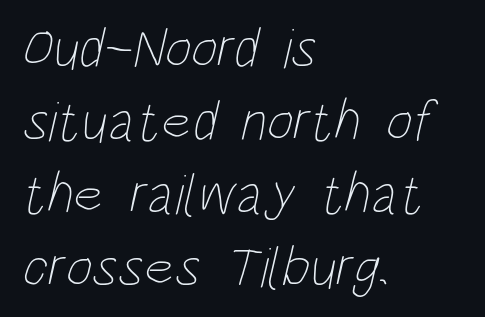
Heaviness? Minimal to ordinary, like unemphasized prose. Anything drawn beneath the words? Only blank space. You could not count columns in this text — the font is proportionally spaced. The ragged edge is on the right, which tells us the setting is flush left. Baseline-to-baseline distance is the conventional proportion of letter height. The letterforms sit shoulder to shoulder at normal distance.
